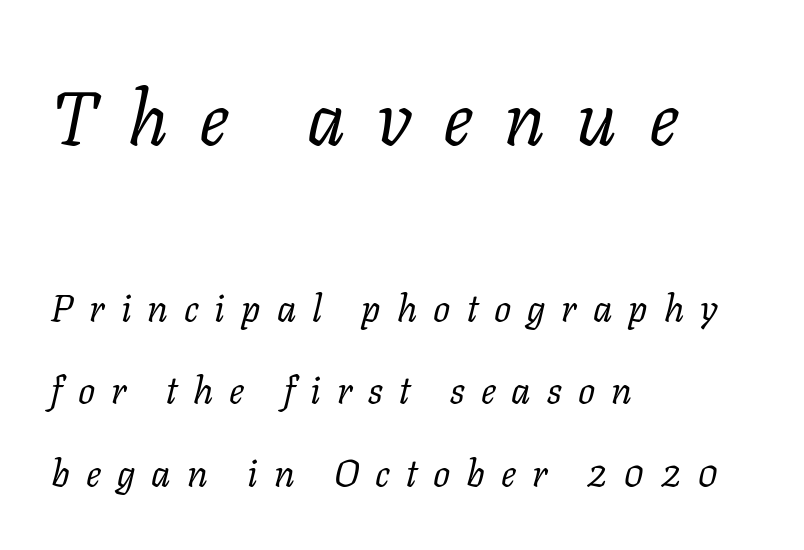
{"serif": "yes", "italic": "yes", "lean": "right", "slant_degrees": 11, "bold": "no", "weight": "regular", "width": "normal", "stroke_contrast": "low", "x_height": "medium", "monospaced": "no", "underline": "no", "align": "left", "line_spacing": "loose", "line_spacing_ratio": 2.17, "letter_spacing": "wide", "letter_spacing_em": 0.42, "larger_block": "first", "size_ratio": 1.97, "glyph_px": 75}
